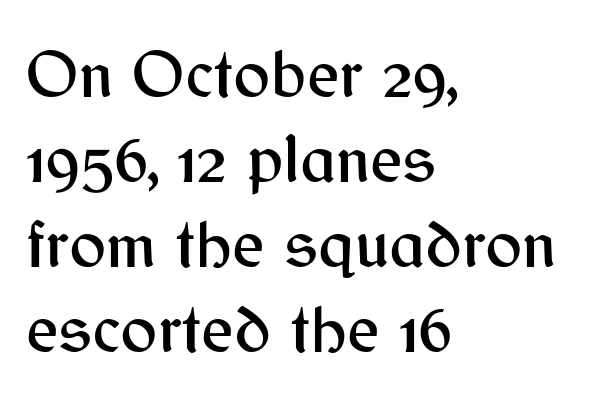
The image shows 69 px sans-serif type, upright; set left-aligned, line spacing 1.23x, normal letter spacing, not underlined; medium stroke contrast and a medium x-height.
